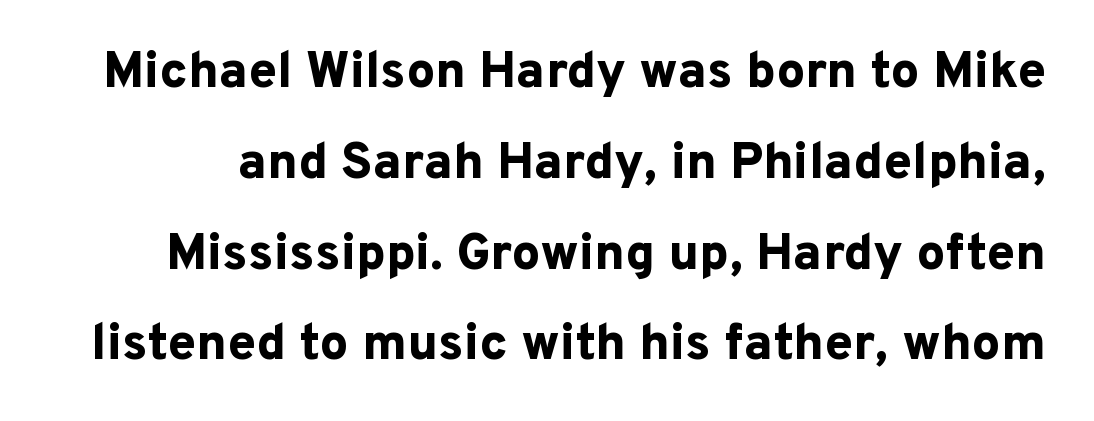
The image shows 51 px bold sans-serif type, upright; set line spacing 1.78x, normal letter spacing, not underlined; low stroke contrast and a medium x-height.
